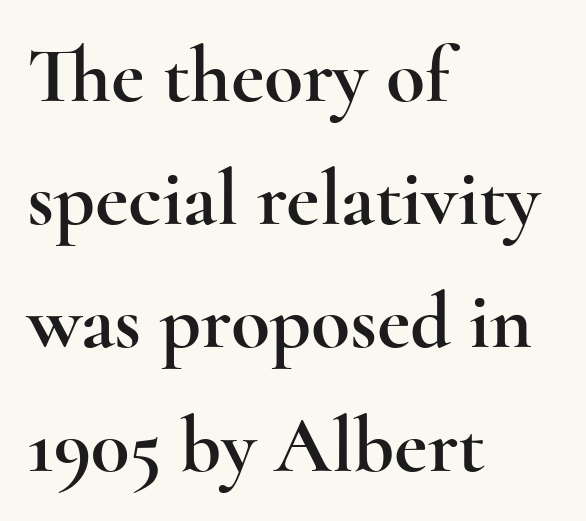
Q: Is the text italic (slanted)? A: No, it is upright.
Q: Is the typeface a serif or a sans-serif typeface? A: Serif.
Q: Is the text underlined? A: No.
Q: How is the paragraph aligned? A: Left-aligned.
Q: Is the spacing between letters normal or unusually wide? A: Normal.
Q: Is the spacing between lines tight, normal or loose? A: Normal.
Q: Width (condensed, normal, or wide)? A: Wide.
Q: x-height? A: Small.
Q: Monospaced? A: No.
